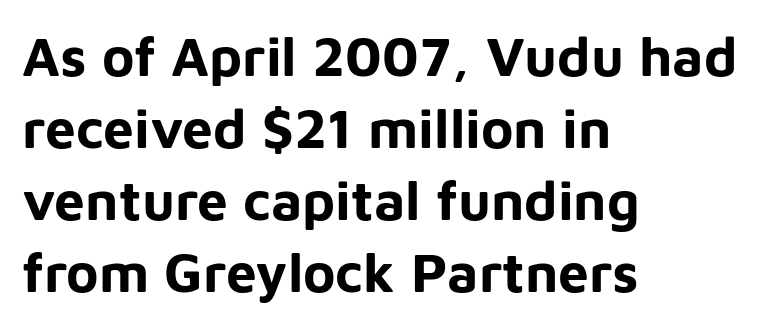
{"serif": "no", "italic": "no", "bold": "yes", "weight": "bold", "width": "normal", "stroke_contrast": "low", "x_height": "medium", "monospaced": "no", "underline": "no", "align": "left", "line_spacing": "normal", "line_spacing_ratio": 1.31, "letter_spacing": "normal", "letter_spacing_em": 0.0, "glyph_px": 55}
